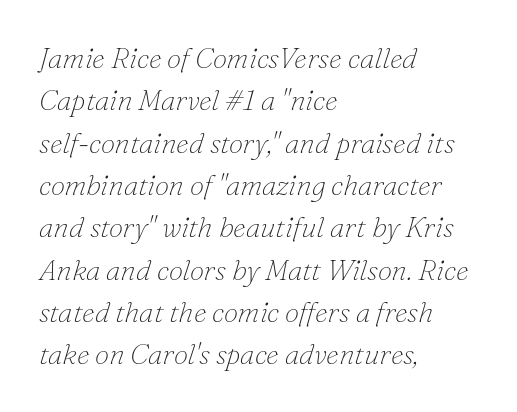
The image shows 29 px thin serif type, italic (leaning right); set left-aligned, normal line spacing (1.46x), normal letter spacing, not underlined; low stroke contrast and a small x-height.
